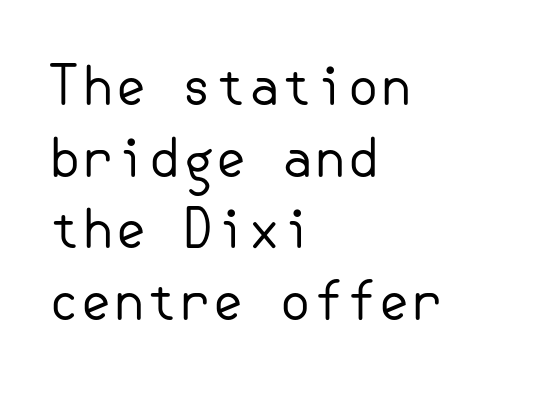
The passage shown is not underscored anywhere. Observe the ordinary spacing: letters are neighbours, not strangers. This rendering uses left alignment, leaving the right contour irregular. The glyphs in this specimen are sans serif. Posture: upright roman.
